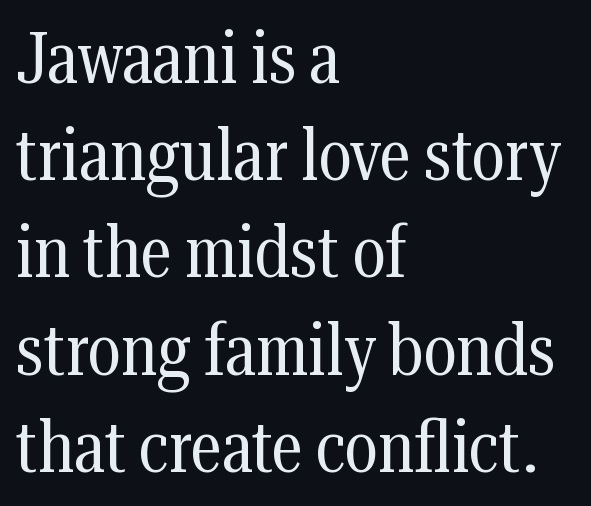
{"serif": "yes", "italic": "no", "bold": "no", "weight": "regular", "width": "condensed", "stroke_contrast": "medium", "x_height": "medium", "monospaced": "no", "underline": "no", "align": "left", "line_spacing": "normal", "line_spacing_ratio": 1.35, "letter_spacing": "normal", "letter_spacing_em": 0.0, "glyph_px": 72}
